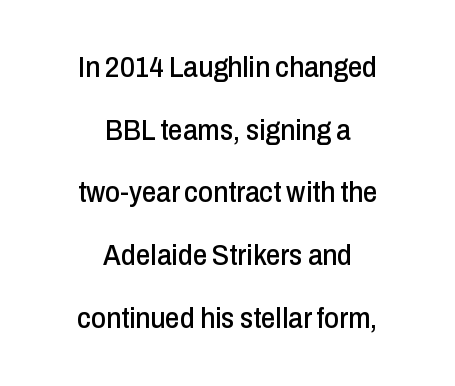
Q: Is the text italic (slanted)? A: No, it is upright.
Q: Is the typeface a serif or a sans-serif typeface? A: Sans-serif.
Q: Is the text underlined? A: No.
Q: How is the paragraph aligned? A: Centered.
Q: Is the spacing between letters normal or unusually wide? A: Normal.
Q: Is the spacing between lines tight, normal or loose? A: Loose.
Q: Width (condensed, normal, or wide)? A: Condensed.
Q: Stroke contrast? A: Low.
Q: x-height? A: Medium.
Q: Monospaced? A: No.
